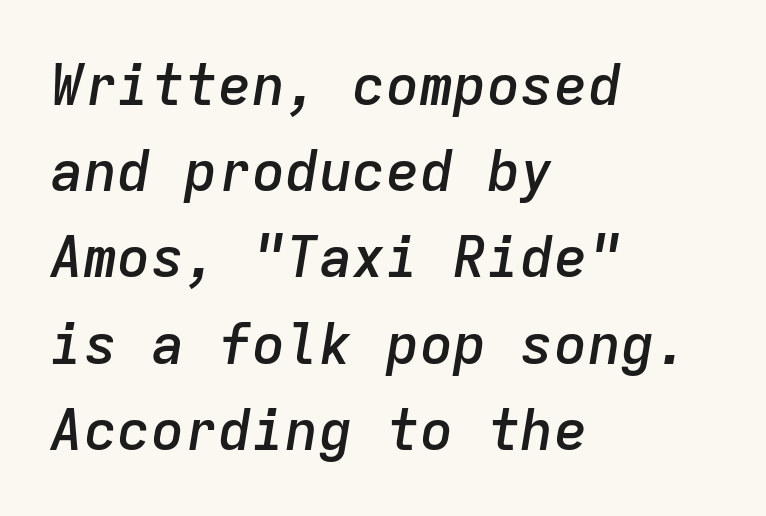
The image shows 56 px semibold type, italic (leaning right), monospaced; set left-aligned, normal line spacing (1.54x), normal letter spacing, not underlined; low stroke contrast and a medium x-height.
